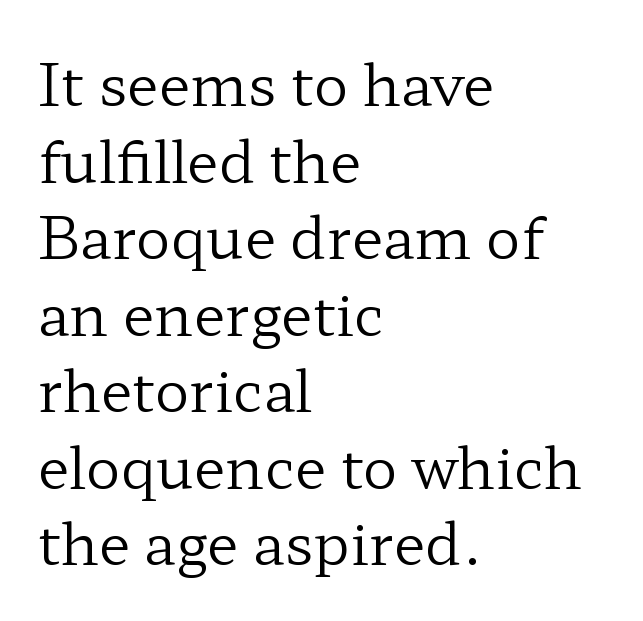
The passage shown is typeset with a serif family. Ink coverage per letter is moderate at most. Is this a fixed-width face? No — the glyphs have proportional, varying widths. Italic? Not at all — the glyphs are vertical.
